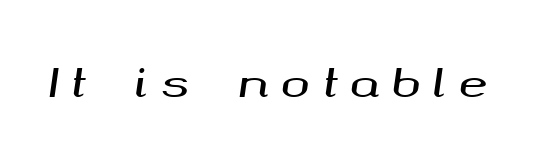
Q: Is the text italic (slanted)? A: Yes, it leans right by about 8 degrees.
Q: Is the text underlined? A: No.
Q: Is the spacing between letters normal or unusually wide? A: Unusually wide.
Q: Width (condensed, normal, or wide)? A: Wide.
Q: Stroke contrast? A: Medium.
Q: x-height? A: Medium.
Q: Monospaced? A: No.
